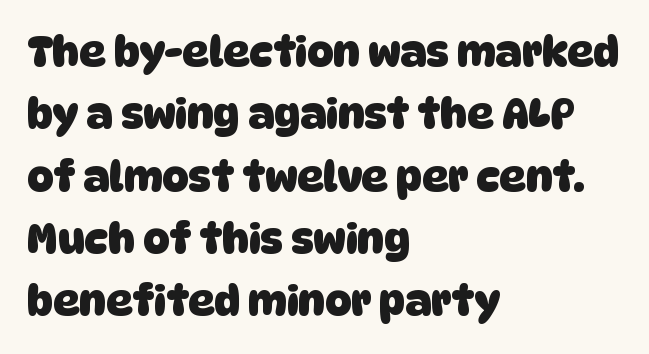
Q: Is the text bold? A: Yes.
Q: Is the typeface a serif or a sans-serif typeface? A: Sans-serif.
Q: Is the text underlined? A: No.
Q: How is the paragraph aligned? A: Left-aligned.
Q: Is the spacing between letters normal or unusually wide? A: Normal.
Q: Is the spacing between lines tight, normal or loose? A: Normal.
Q: Width (condensed, normal, or wide)? A: Normal.
Q: Stroke contrast? A: Low.
Q: x-height? A: Large.
Q: Monospaced? A: No.
